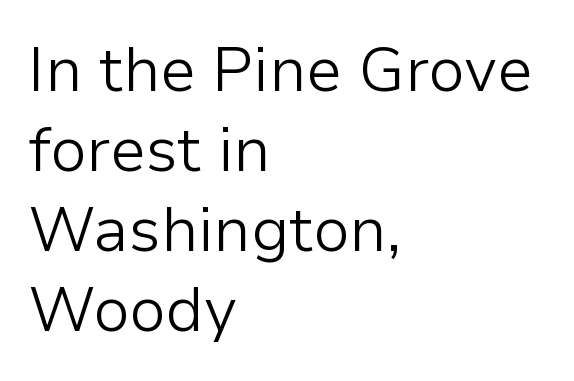
The image shows 62 px light sans-serif type, upright; set left-aligned, normal line spacing (1.29x), normal letter spacing, not underlined; low stroke contrast and a medium x-height.
